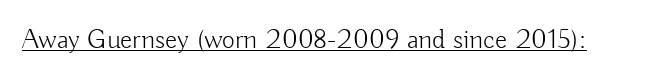
The specimen includes a rule beneath the text block's lines. The letters sit at their default tracking, neither squeezed nor spread. Weight: regular or lighter. A sans-serif font was chosen for this passage.
